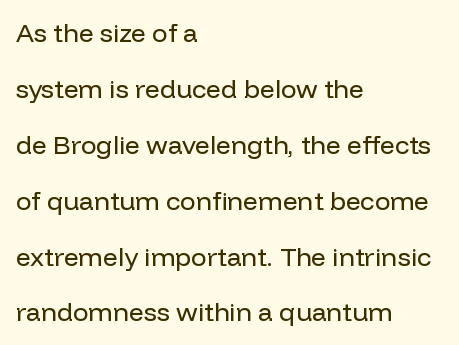
The image shows 26 px text type, upright; set left-aligned, loose line spacing (2.15x), normal letter spacing, not underlined.
